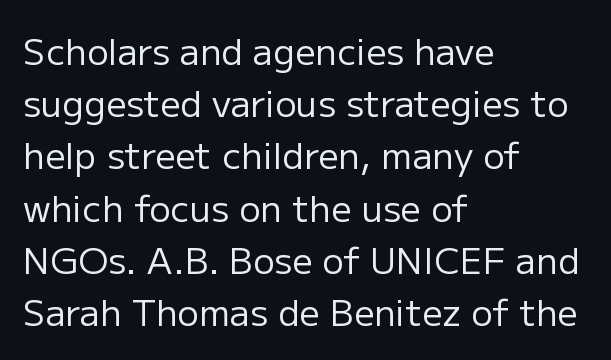
The image shows 36 px regular-weight sans-serif type, upright; set left-aligned, normal line spacing (1.45x), normal letter spacing, not underlined; low stroke contrast and a medium x-height.
